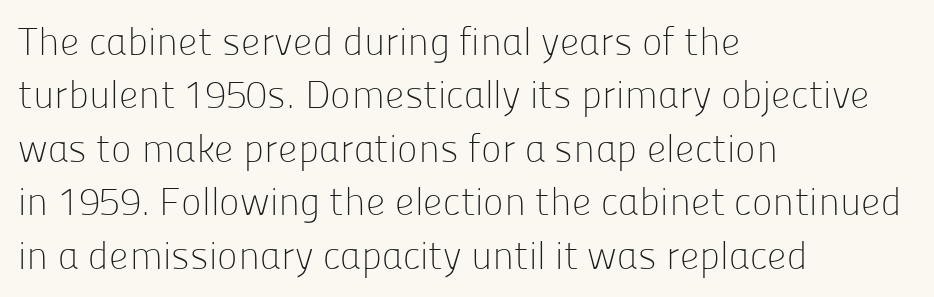
In CSS terms this would be text-align: left. The space directly below the letters is spotless. The characters are drawn with everyday or finer stroke widths. Are there feet on the stems? There aren't — it's a sans. Nothing unusual about the tracking: characters are spaced as the font intends. This block has exactly the height ordinary leading produces.
